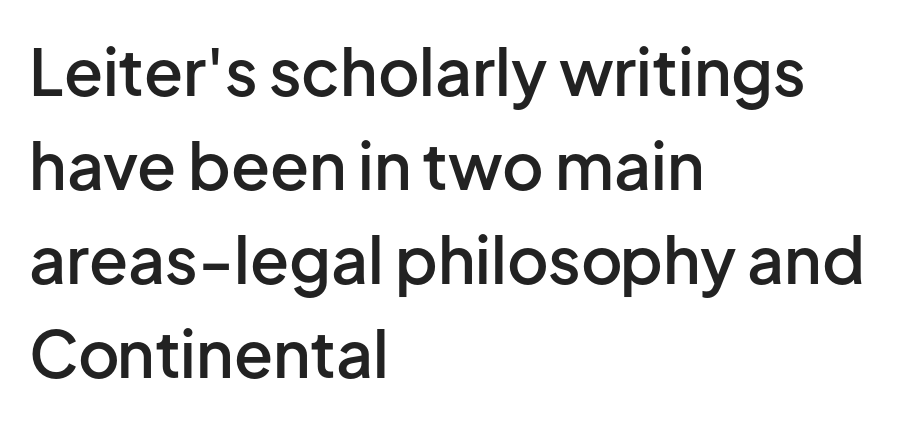
Nope, no serifs anywhere on these letters. Here the designer chose a conventional face with non-uniform glyph widths. Vertical strokes here are truly vertical. The leading is moderate, giving the passage an even texture. Letters rest on an invisible, unmarked baseline. There is no visible air inserted between adjacent glyphs.
